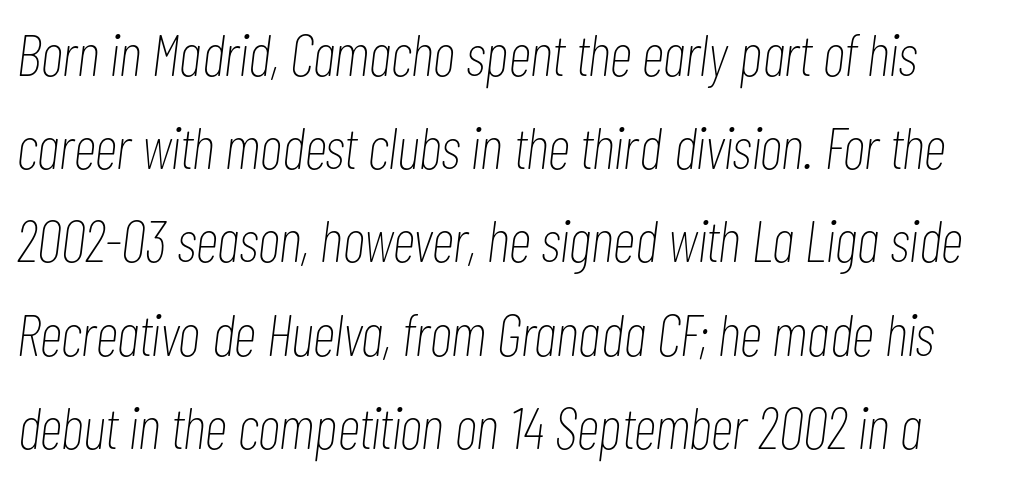
The image shows 59 px thin, condensed type, italic (leaning right); set normal line spacing (1.58x), normal letter spacing, not underlined; low stroke contrast and a medium x-height.
